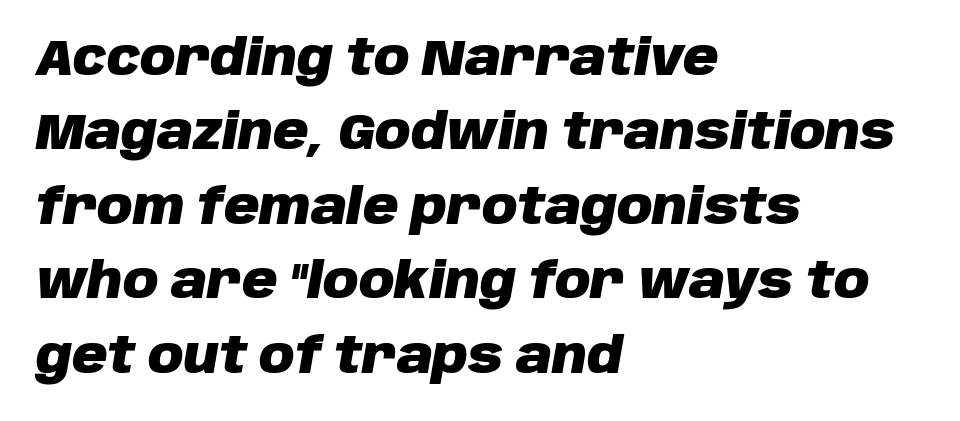
The image shows 49 px heavy type, italic (leaning right); set left-aligned, normal line spacing (1.52x), normal letter spacing, not underlined; low stroke contrast and a large x-height.
